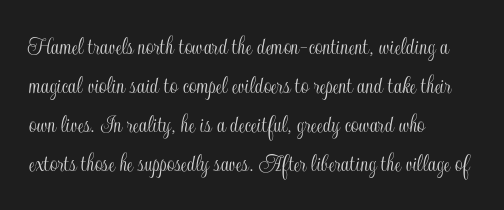
The image shows 27 px text type; set left-aligned, normal line spacing (1.44x), normal letter spacing, not underlined.
